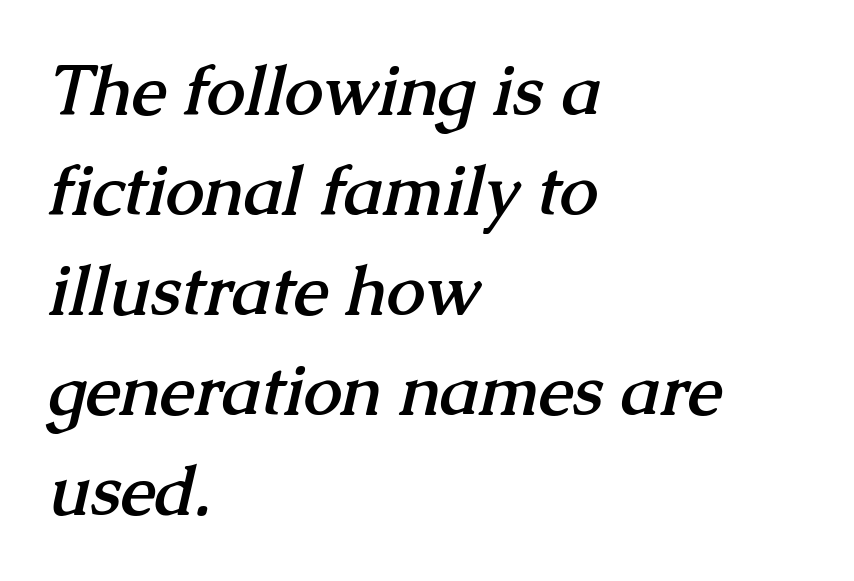
{"serif": "yes", "bold": "yes", "weight": "semibold", "width": "normal", "stroke_contrast": "medium", "x_height": "medium", "monospaced": "no", "underline": "no", "align": "left", "line_spacing": "normal", "line_spacing_ratio": 1.45, "letter_spacing": "normal", "letter_spacing_em": 0.0, "glyph_px": 69}
